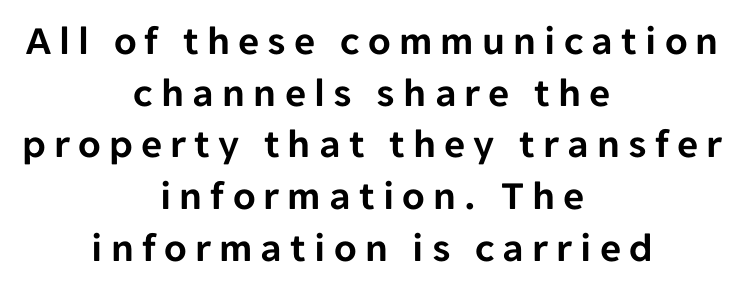
Q: Is the text italic (slanted)? A: No, it is upright.
Q: Is the typeface a serif or a sans-serif typeface? A: Sans-serif.
Q: Is the text underlined? A: No.
Q: How is the paragraph aligned? A: Centered.
Q: Is the spacing between letters normal or unusually wide? A: Unusually wide.
Q: Is the spacing between lines tight, normal or loose? A: Normal.
Q: Width (condensed, normal, or wide)? A: Normal.
Q: Stroke contrast? A: Low.
Q: x-height? A: Medium.
Q: Monospaced? A: No.
